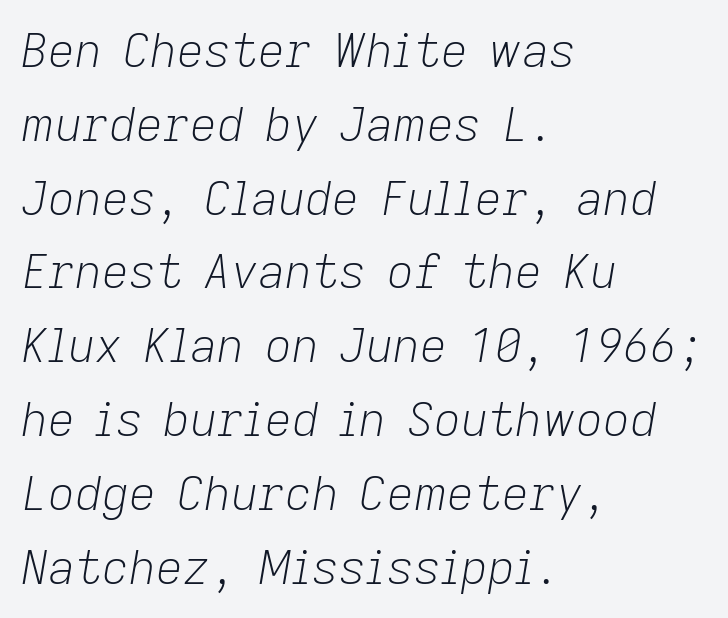
Honestly, the letter spacing is just normal — you wouldn't notice it. A quiet, ordinary-to-light weight characterises the typeface. Does the lettering tilt? It does — this is italic. Type without underlining.
